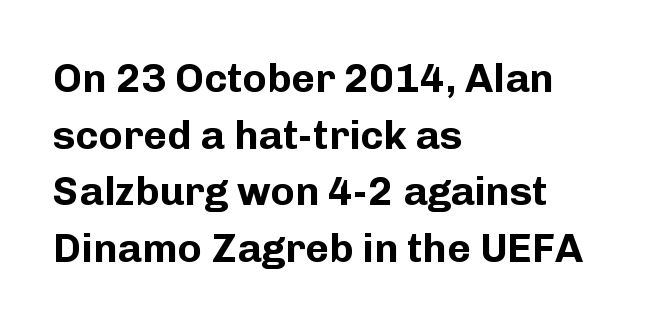
Spacing between characters is what you'd get straight out of the box. Glance below the letters and you will spot only blank space. This sample uses an upright cut, with every glyph sitting square on the baseline. The glyphs have the mass of a bold cut.
